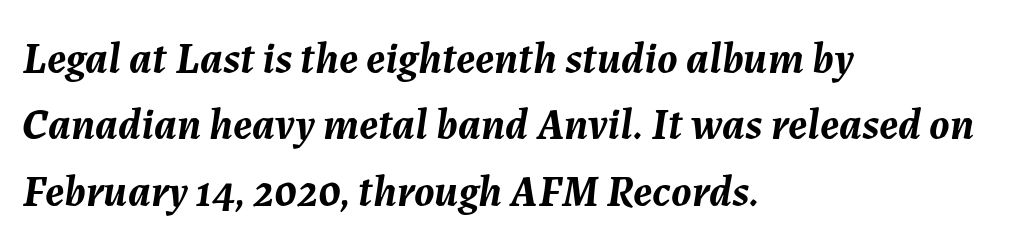
Anything drawn beneath the words? Only blank space. The letters advance in unequal steps, a hallmark of proportional type. Is the block centered? No — it sits flush against the left margin. Slant detected: the letters are inclined.
